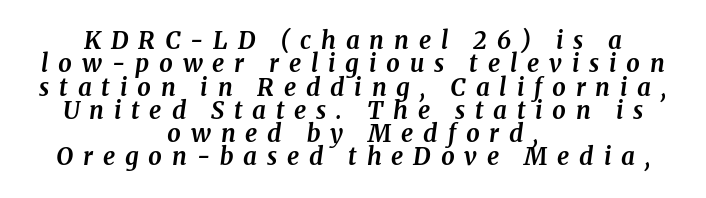
The image shows 24 px bold type, italic (leaning right); set centered, tight line spacing (0.97x), unusually wide letter spacing (+0.41 em), not underlined.
